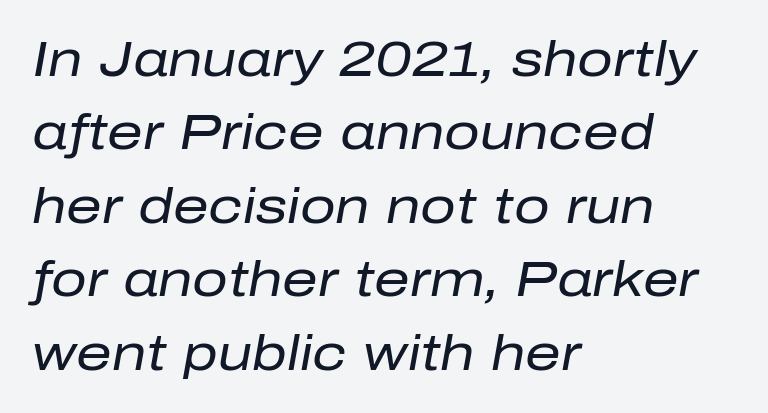
Weight: regular or lighter. There is no visible air inserted between adjacent glyphs. The face used here has a pronounced slope to its letters. The area under the type is left untouched. Regular leading. Line beginnings align vertically; line endings do not.
